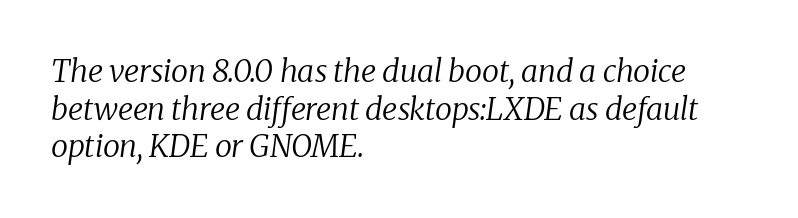
Posture: slanted. Students, note that the glyphs here touch the page at normal intervals. The strokes carry an ordinary text weight at most. Observe the serifs anchoring each vertical stroke in this sample. The rag falls on the right side of this text block.
